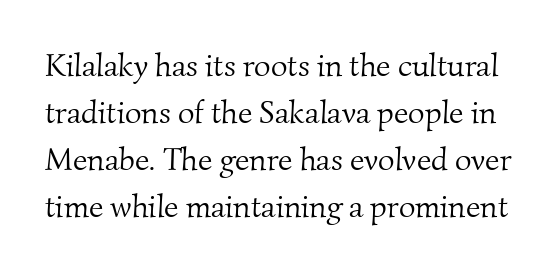
{"serif": "yes", "bold": "no", "weight": "light", "width": "normal", "stroke_contrast": "medium", "x_height": "small", "monospaced": "no", "underline": "no", "line_spacing": "normal", "line_spacing_ratio": 1.47, "letter_spacing": "normal", "letter_spacing_em": 0.0, "glyph_px": 32}
